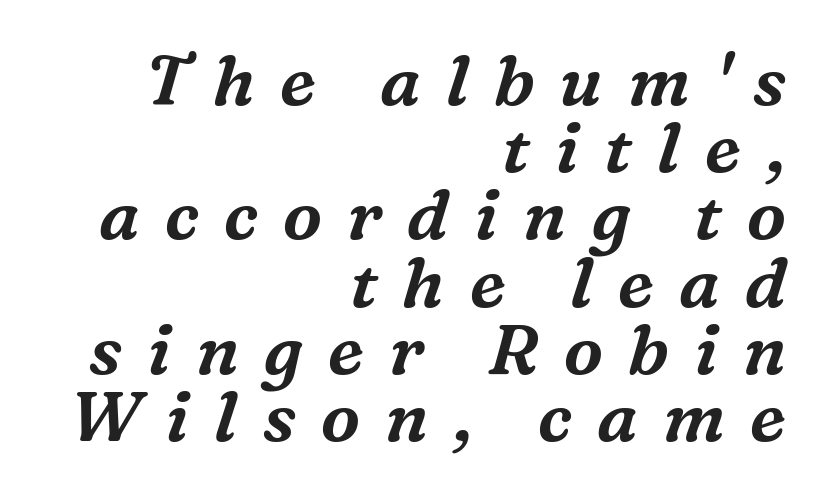
The image shows 70 px serif type, italic (leaning right); set right-aligned, tight line spacing (0.96x), unusually wide letter spacing (+0.36 em), not underlined; medium stroke contrast and a medium x-height.
